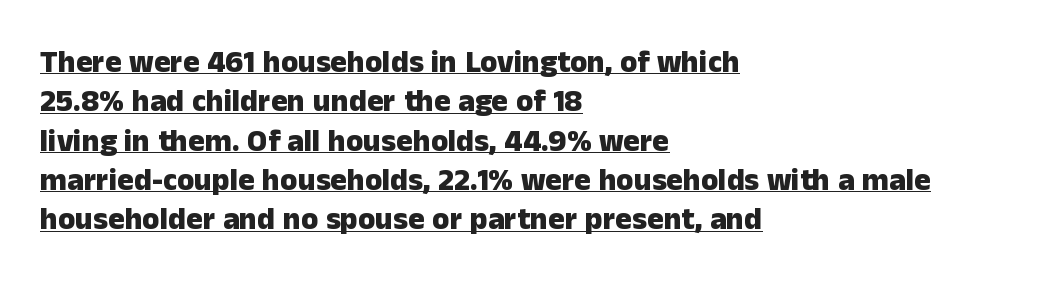
{"serif": "no", "italic": "no", "bold": "yes", "weight": "heavy", "width": "normal", "stroke_contrast": "low", "x_height": "medium", "monospaced": "no", "underline": "yes", "align": "left", "line_spacing": "normal", "line_spacing_ratio": 1.27, "letter_spacing": "normal", "letter_spacing_em": 0.0, "glyph_px": 31}
